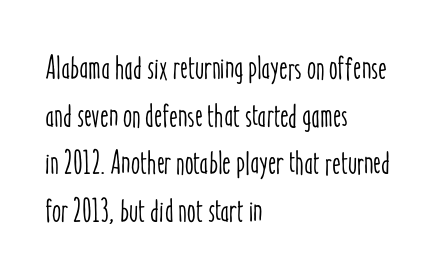
{"italic": "no", "width": "condensed", "stroke_contrast": "low", "x_height": "medium", "monospaced": "no", "underline": "no", "align": "left", "line_spacing": "normal", "line_spacing_ratio": 1.44, "letter_spacing": "normal", "letter_spacing_em": 0.0, "glyph_px": 33}
